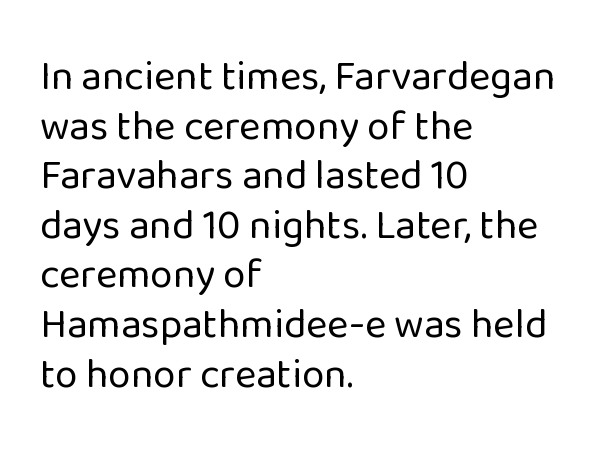
Tall strokes in this sample are plumb rather than angled. Are there feet on the stems? There aren't — it's a sans. The strokes are not fattened; the text isn't bold. The strip under each line holds only bare page. Observe the ordinary spacing: letters are neighbours, not strangers. The face used here is proportionally spaced, like ordinary book or web type.
